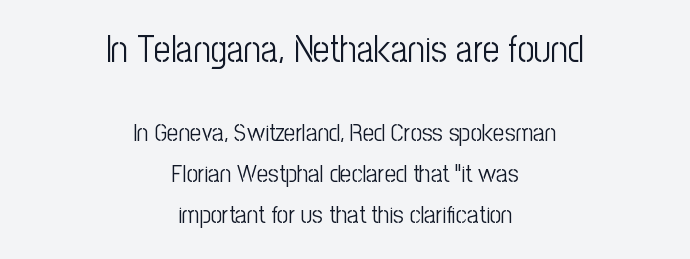
Q: Is the text bold? A: No.
Q: Is the text italic (slanted)? A: No, it is upright.
Q: Is the typeface a serif or a sans-serif typeface? A: Sans-serif.
Q: Is the text underlined? A: No.
Q: How is the paragraph aligned? A: Centered.
Q: Is the spacing between letters normal or unusually wide? A: Normal.
Q: Is the spacing between lines tight, normal or loose? A: Normal.
Q: Which block of text is set in a larger size, the first (top) or the second (bottom)? A: The first (top) one.
Q: Width (condensed, normal, or wide)? A: Condensed.
Q: Stroke contrast? A: Low.
Q: x-height? A: Medium.
Q: Monospaced? A: No.
